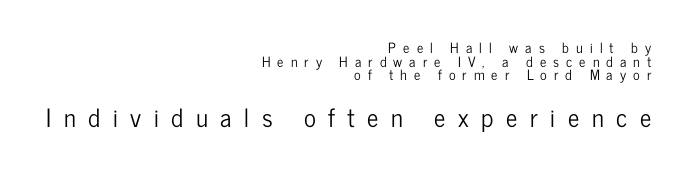
{"italic": "no", "underline": "no", "align": "right", "line_spacing": "tight", "line_spacing_ratio": 0.97, "letter_spacing": "wide", "letter_spacing_em": 0.5, "larger_block": "second", "size_ratio": 1.79, "glyph_px": 25}
